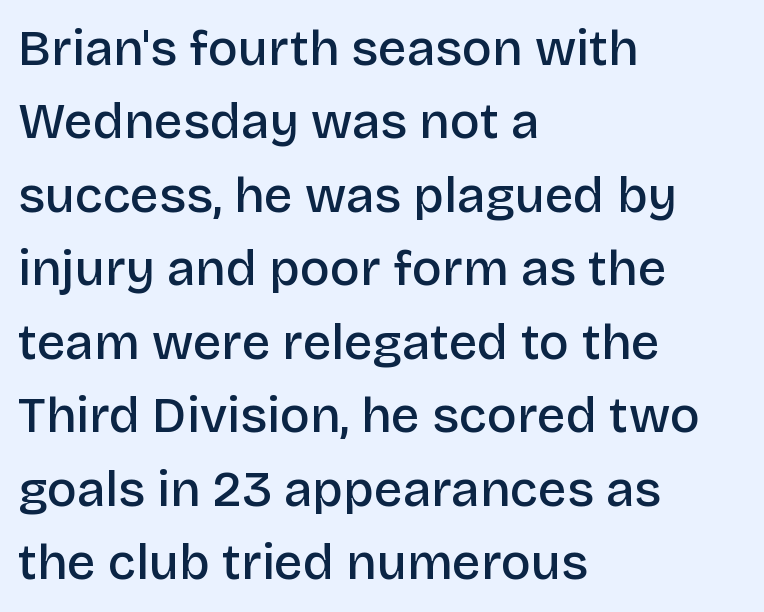
Q: Is the text bold? A: Semi-bold.
Q: Is the text italic (slanted)? A: No, it is upright.
Q: Is the typeface a serif or a sans-serif typeface? A: Sans-serif.
Q: Is the text underlined? A: No.
Q: How is the paragraph aligned? A: Left-aligned.
Q: Is the spacing between letters normal or unusually wide? A: Normal.
Q: Is the spacing between lines tight, normal or loose? A: Normal.
Q: Width (condensed, normal, or wide)? A: Normal.
Q: Stroke contrast? A: Low.
Q: x-height? A: Large.
Q: Monospaced? A: No.
